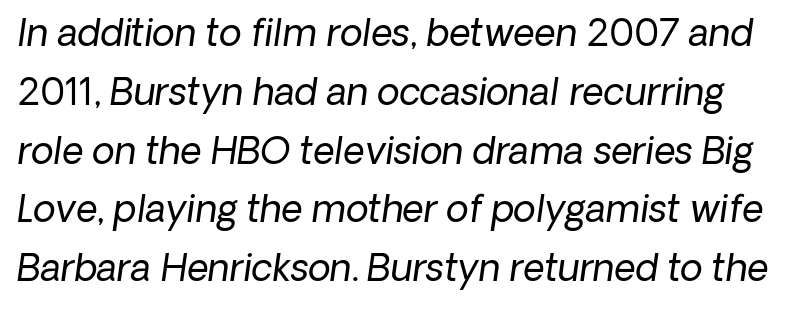
The image shows 37 px regular-weight sans-serif type; set normal line spacing (1.59x), normal letter spacing, not underlined; low stroke contrast and a medium x-height.
